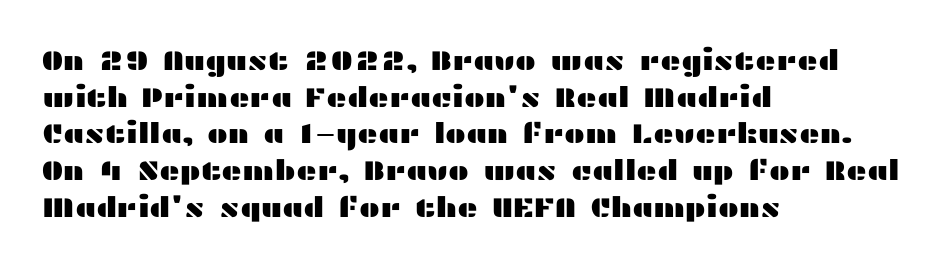
The image shows 28 px wide sans-serif type, upright; set left-aligned, normal line spacing (1.31x), normal letter spacing, not underlined; medium stroke contrast and a medium x-height.
